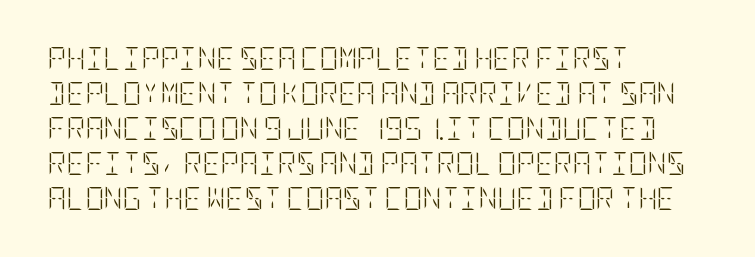
The image shows 23 px text type, upright; set left-aligned, normal line spacing (1.52x), normal letter spacing, not underlined.
